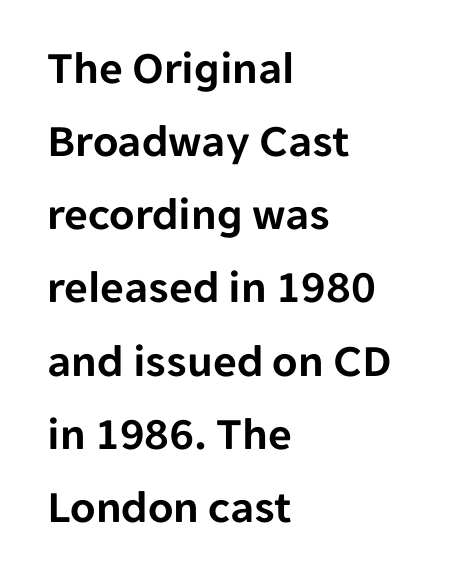
The image shows 46 px sans-serif type, upright; set left-aligned, normal line spacing (1.59x), normal letter spacing, not underlined; low stroke contrast and a medium x-height.
